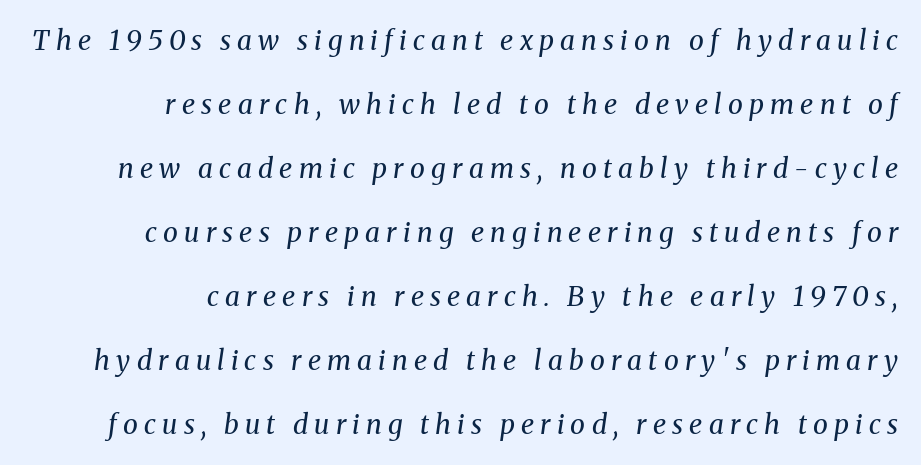
Posture: slanted. Horizontal alignment here is rightward, an uncommon choice for prose. These lines have a slow, spaced-out rhythm from letter to letter. Quick note: interline space is abundant. This reads as an unemphasized weight, regular at the heaviest.
